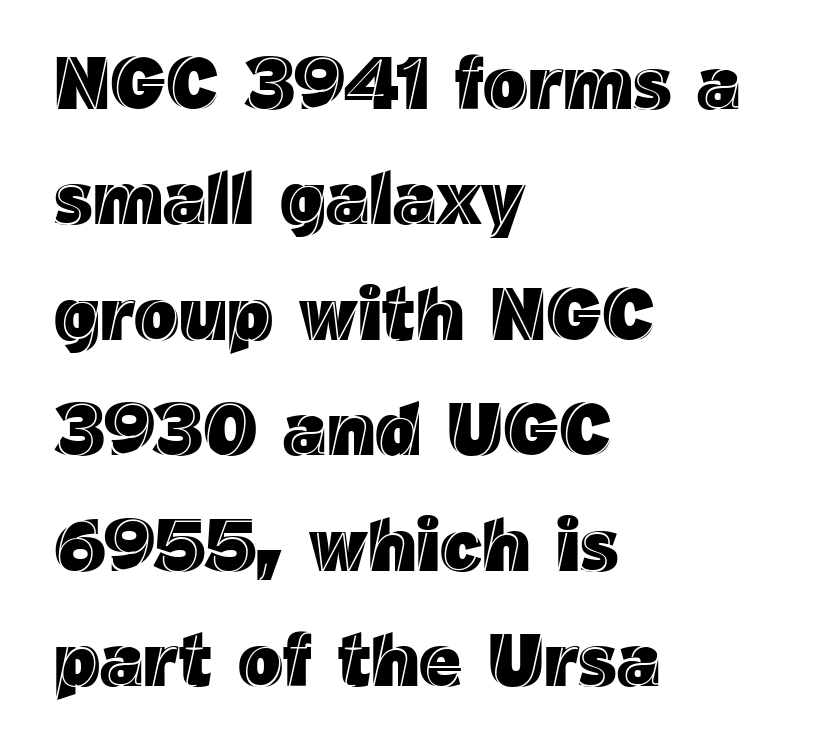
The image shows 74 px text type, upright; set left-aligned, normal line spacing (1.56x), normal letter spacing, not underlined; a medium x-height.
